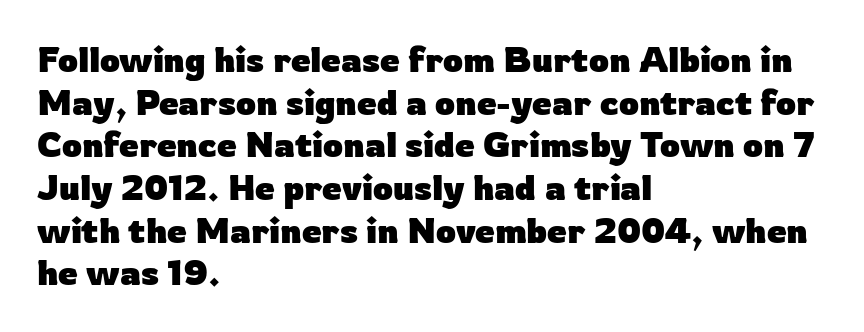
Q: Is the text bold? A: Yes.
Q: Is the text italic (slanted)? A: No, it is upright.
Q: Is the typeface a serif or a sans-serif typeface? A: Sans-serif.
Q: Is the text underlined? A: No.
Q: How is the paragraph aligned? A: Left-aligned.
Q: Is the spacing between letters normal or unusually wide? A: Normal.
Q: Width (condensed, normal, or wide)? A: Normal.
Q: Stroke contrast? A: Low.
Q: x-height? A: Medium.
Q: Monospaced? A: No.
